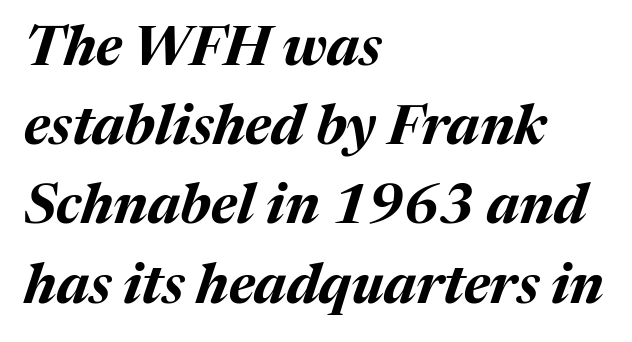
The gaps between neighbouring characters are ordinary and unremarkable. Vertical spacing — default. Each letter keeps its own natural width here, so spacing adapts to shape. Where is the straight margin? On the left. This rendering features lettering with no underline. On the weight axis this lands at bold, roughly 700.
